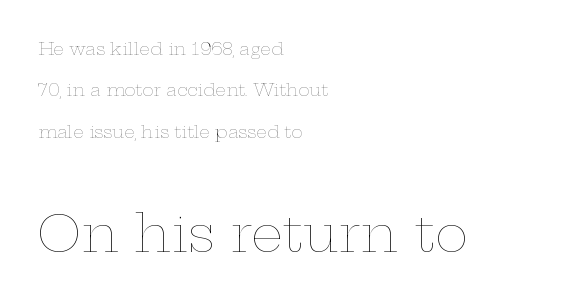
The image shows 50 px thin, wide type, upright; set left-aligned, loose line spacing (2.44x), normal letter spacing, not underlined; the second (bottom) block is 2.94x larger; low stroke contrast and a medium x-height.
